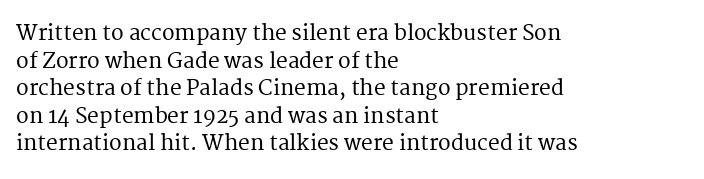
Q: Is the text italic (slanted)? A: No, it is upright.
Q: Is the text underlined? A: No.
Q: How is the paragraph aligned? A: Left-aligned.
Q: Is the spacing between letters normal or unusually wide? A: Normal.
Q: Is the spacing between lines tight, normal or loose? A: Normal.
